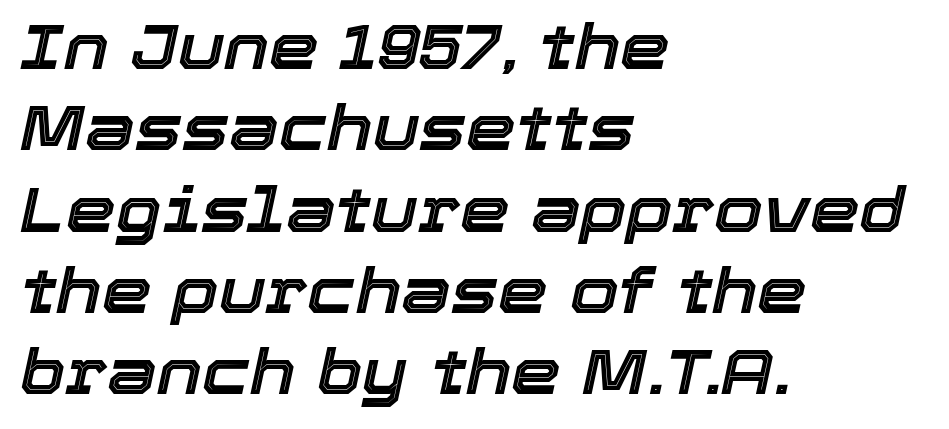
{"italic": "yes", "lean": "right", "slant_degrees": 12, "width": "normal", "x_height": "medium", "monospaced": "no", "underline": "no", "align": "left", "line_spacing": "normal", "line_spacing_ratio": 1.29, "letter_spacing": "normal", "letter_spacing_em": 0.0, "glyph_px": 63}
